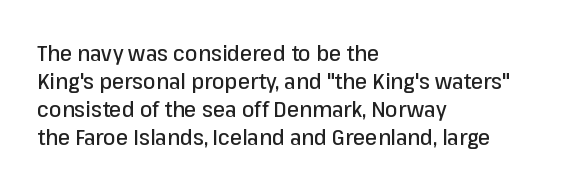
Style check: upright. Decoration check: the copy has no underline. The gaps between neighbouring characters are ordinary and unremarkable. This sample is left-justified, so line endings fall wherever the words run out. The rows are spaced the way most documents space them.
